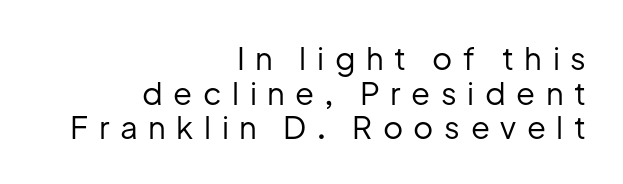
The words here are not underlined. This rendering employs a face without finishing strokes, i.e., a sans-serif. Weight: in the light-to-regular range. When letters stand straight like this, we call the style roman or upright. The space between consecutive lines is stingy. Letter spacing: wide.
